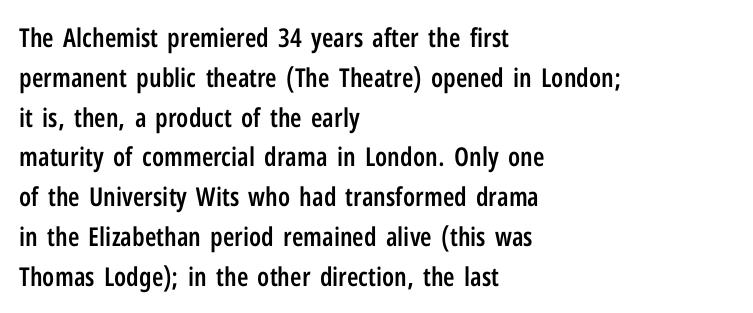
{"italic": "no", "bold": "semi", "underline": "no", "align": "left", "line_spacing": "normal", "line_spacing_ratio": 1.53, "letter_spacing": "normal", "letter_spacing_em": 0.0, "glyph_px": 26}
